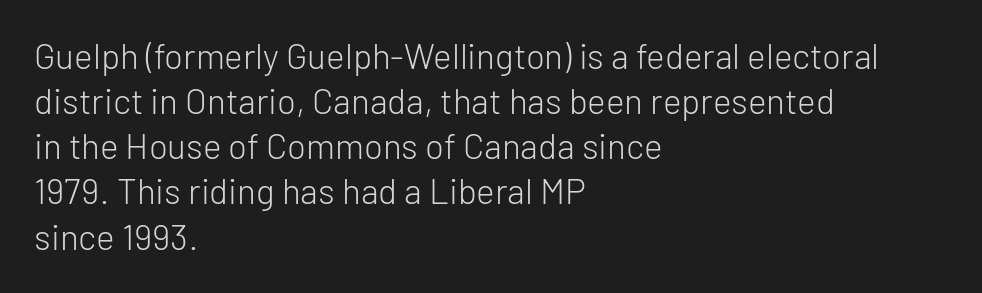
The passage shown is not underscored anywhere. Students, observe: this is what conventionally led text looks like. Each letter keeps its own natural width here, so spacing adapts to shape. Are there feet on the stems? There aren't — it's a sans. These glyphs show unthickened strokes, regular width or finer. How are the letters spaced? Ordinarily, with no added tracking.
